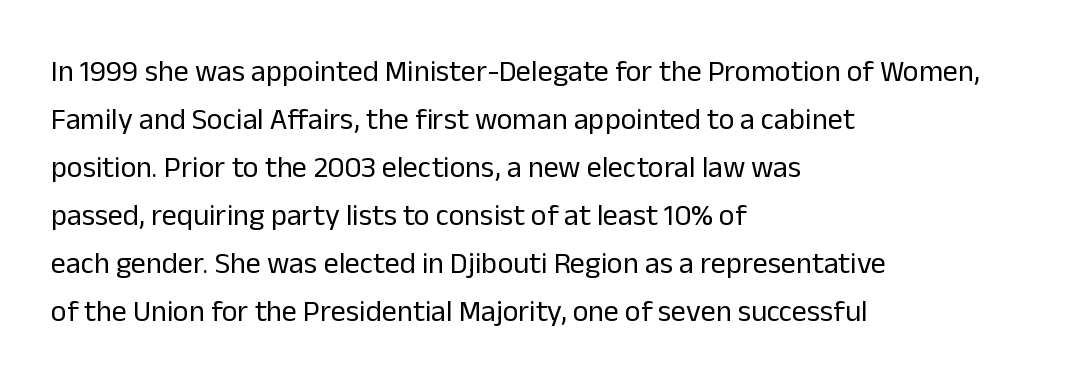
Where is the straight margin? On the left. The space between consecutive lines is moderate. There is no visible air inserted between adjacent glyphs. The font is comparable to plain body text, perhaps lighter. The baseline area is clear.
